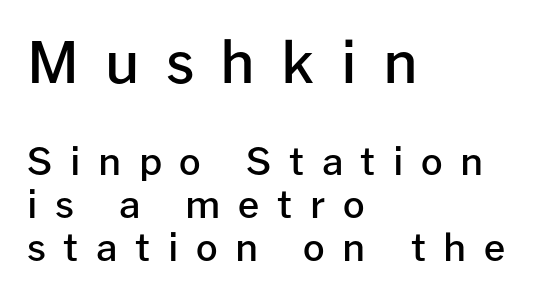
The line texture is sparse and dotted thanks to wide tracking. Horizontally, the lines are justified to the leading edge only. The passage shown begins with its larger block and ends with its smaller one. This sample has the flowing, uneven cadence of proportional lettering. Do the letters lean? They stand straight.
